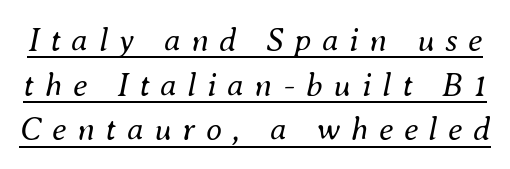
{"italic": "yes", "lean": "right", "slant_degrees": 8, "bold": "no", "weight": "regular", "width": "normal", "stroke_contrast": "medium", "x_height": "small", "monospaced": "no", "underline": "yes", "line_spacing": "normal", "line_spacing_ratio": 1.35, "letter_spacing": "wide", "letter_spacing_em": 0.32, "glyph_px": 33}
